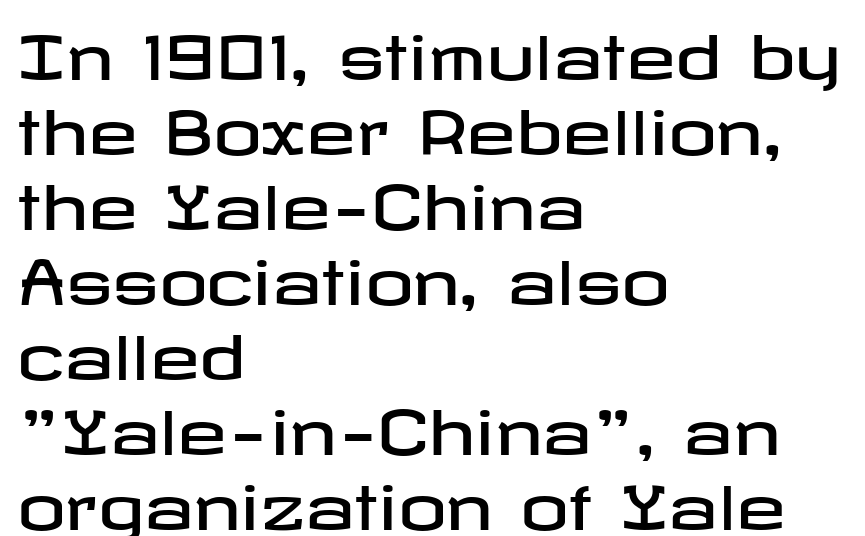
{"serif": "no", "italic": "no", "width": "wide", "stroke_contrast": "low", "x_height": "medium", "underline": "no", "align": "left", "line_spacing": "normal", "line_spacing_ratio": 1.25, "letter_spacing": "normal", "letter_spacing_em": 0.0, "glyph_px": 60}
